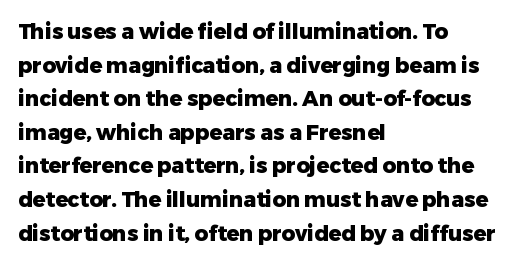
Q: Is the text bold? A: Yes.
Q: Is the text italic (slanted)? A: No, it is upright.
Q: Is the text underlined? A: No.
Q: How is the paragraph aligned? A: Left-aligned.
Q: Is the spacing between letters normal or unusually wide? A: Normal.
Q: Is the spacing between lines tight, normal or loose? A: Normal.
